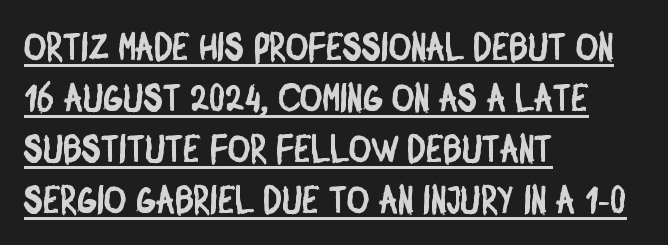
The horizontal fit of the characters is conventional and even. Rows of type keep a routine distance in the vertical direction. Spacing verdict: proportional, widths tailored to each character. Horizontal alignment here is leftward, the default for most running prose. Underlining? Definitely there.
